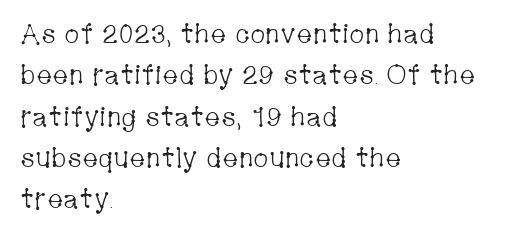
{"italic": "no", "bold": "no", "underline": "no", "align": "left", "line_spacing": "normal", "line_spacing_ratio": 1.53, "letter_spacing": "normal", "letter_spacing_em": 0.0, "glyph_px": 27}
